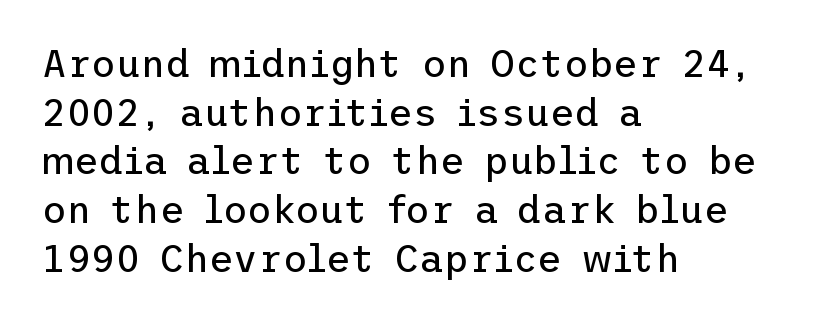
{"serif": "no", "italic": "no", "bold": "no", "weight": "regular", "width": "normal", "stroke_contrast": "low", "x_height": "medium", "underline": "no", "align": "left", "line_spacing": "normal", "line_spacing_ratio": 1.28, "letter_spacing": "normal", "letter_spacing_em": 0.0, "glyph_px": 38}
